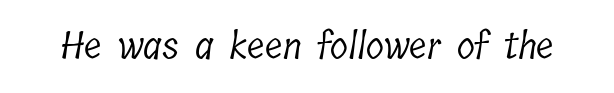
Check under the words: just untouched page. This is serif lettering, the kind often seen in printed books. Ink coverage per letter is moderate at most. Between one letter and the next there's only the usual sliver of space. The letters advance in unequal steps, a hallmark of proportional type.
